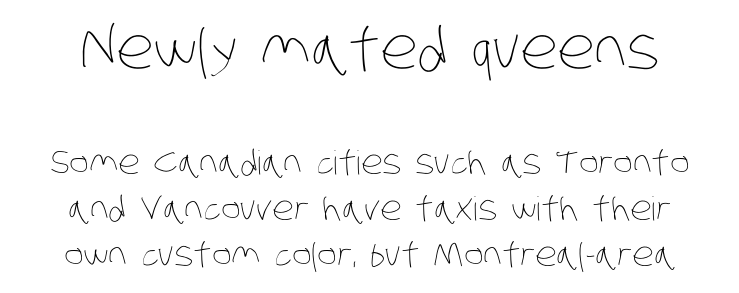
Nobody touched the tracking dial on this one. Note the varied advance widths — an 'i' is clearly narrower than an 'm'. Is the lower block the larger one? No — the upper block carries the bigger type. Stroke mass is kept to a normal reading level or below. Descender tails drop into unmarked territory. Each new line begins a customary step beneath the previous one.
